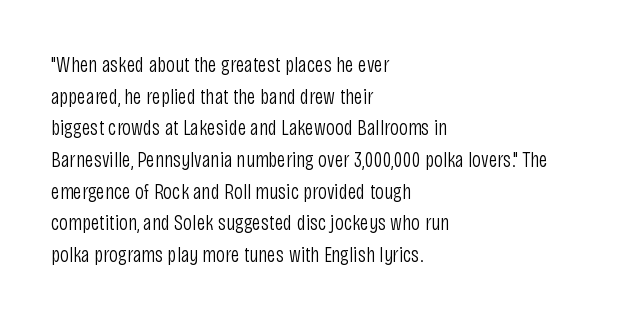
The image shows 22 px text type, upright; set left-aligned, normal line spacing (1.44x), normal letter spacing, not underlined.
